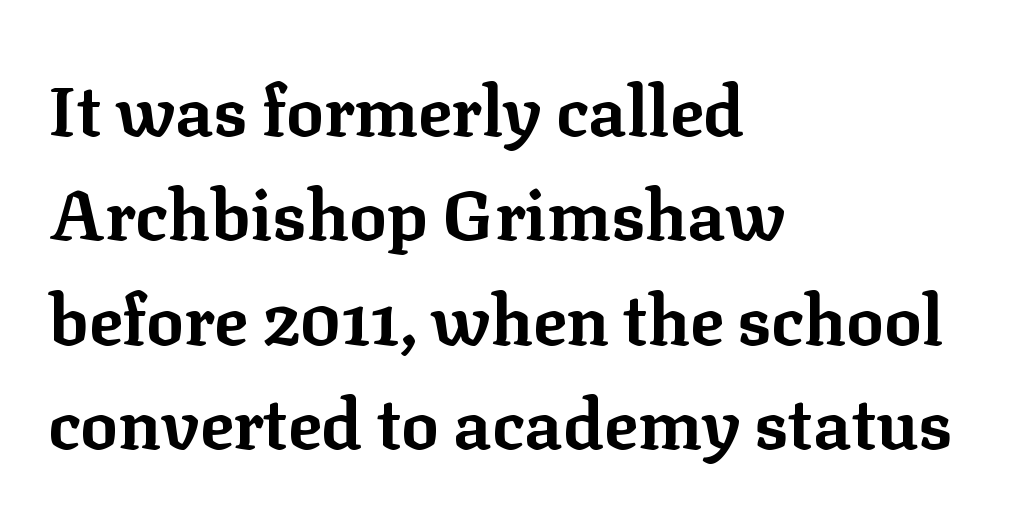
Q: Is the text bold? A: Yes.
Q: Is the text italic (slanted)? A: No, it is upright.
Q: Is the typeface a serif or a sans-serif typeface? A: Serif.
Q: Is the text underlined? A: No.
Q: How is the paragraph aligned? A: Left-aligned.
Q: Is the spacing between letters normal or unusually wide? A: Normal.
Q: Is the spacing between lines tight, normal or loose? A: Normal.
Q: Width (condensed, normal, or wide)? A: Normal.
Q: Stroke contrast? A: Low.
Q: x-height? A: Medium.
Q: Monospaced? A: No.
